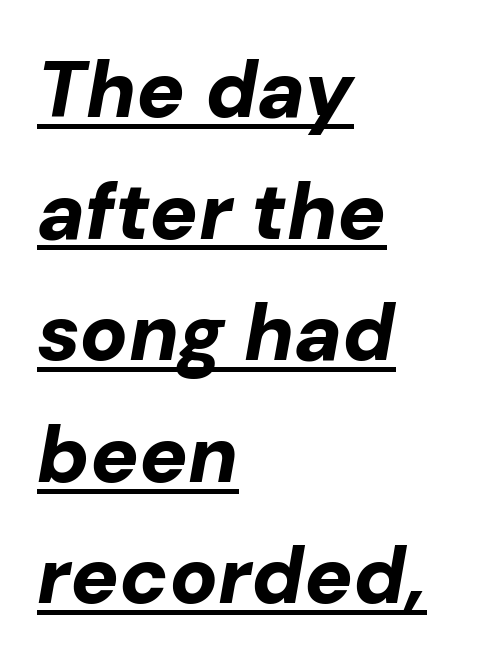
Notice how thick the strokes are: this is what a full bold looks like. Designer's note — italics engaged. The lines in this sample share a left origin and differ only in where they stop. If you measured baseline to baseline, you'd find a middling distance. The lettering is marked with a stroke running underneath it.
